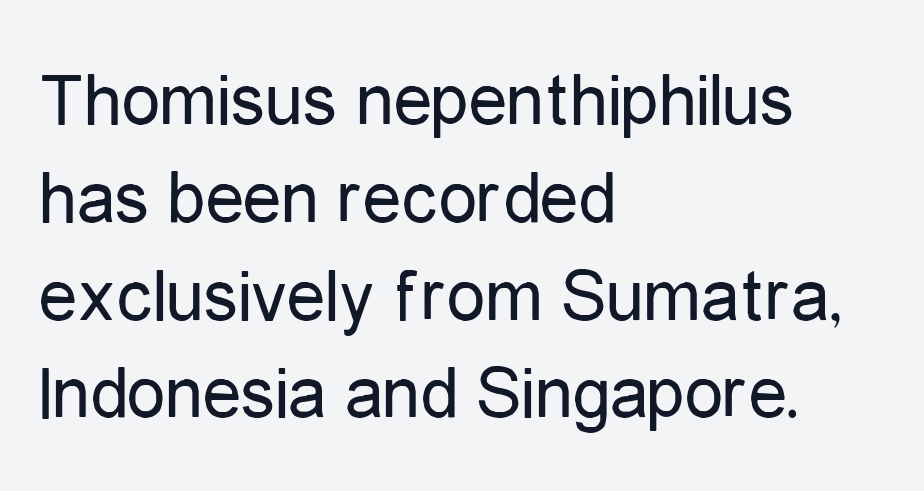
The image shows 77 px regular-weight, condensed sans-serif type, upright; set left-aligned, normal line spacing (1.27x), normal letter spacing, not underlined; low stroke contrast and a medium x-height.
